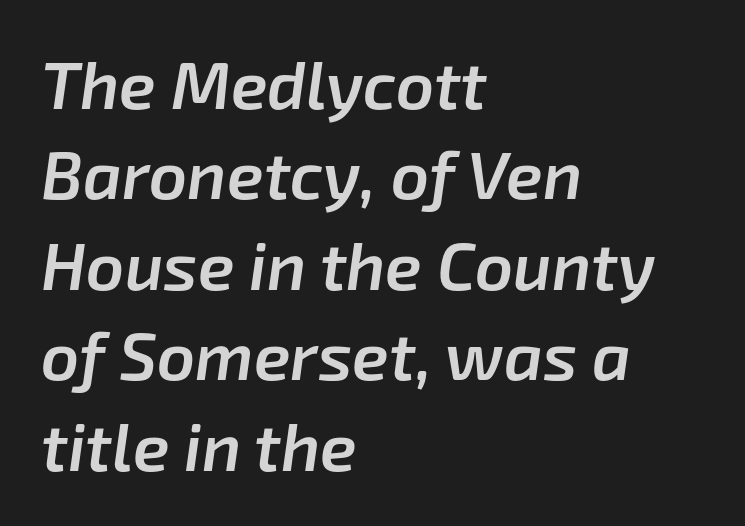
Q: Is the text bold? A: Semi-bold.
Q: Is the text italic (slanted)? A: Yes, it leans right by about 8 degrees.
Q: Is the text underlined? A: No.
Q: How is the paragraph aligned? A: Left-aligned.
Q: Is the spacing between letters normal or unusually wide? A: Normal.
Q: Is the spacing between lines tight, normal or loose? A: Normal.
Q: Width (condensed, normal, or wide)? A: Normal.
Q: Stroke contrast? A: Low.
Q: x-height? A: Medium.
Q: Monospaced? A: No.
